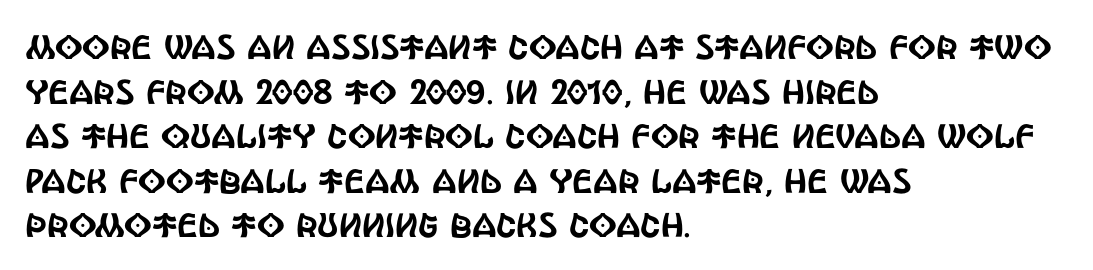
The image shows 34 px condensed sans-serif type, upright; set left-aligned, normal line spacing (1.31x), normal letter spacing, not underlined; a large x-height.
